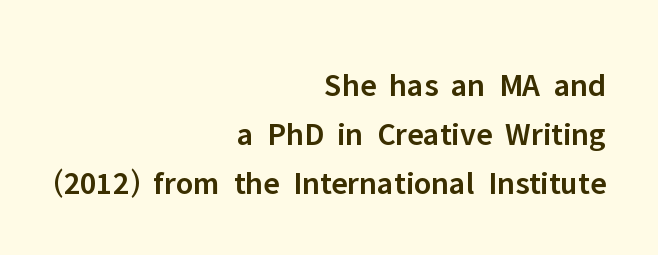
{"serif": "no", "italic": "no", "bold": "semi", "weight": "semibold", "width": "normal", "stroke_contrast": "low", "x_height": "medium", "monospaced": "no", "underline": "no", "align": "right", "line_spacing": "normal", "line_spacing_ratio": 1.49, "letter_spacing": "normal", "letter_spacing_em": 0.0, "glyph_px": 33}
